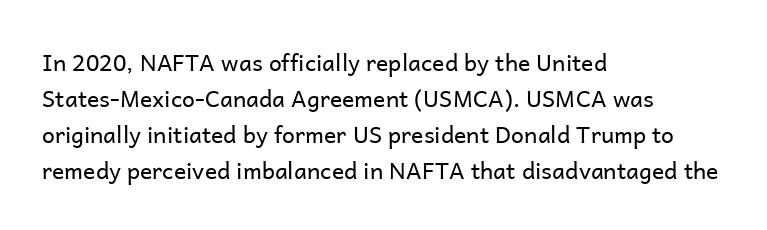
Q: Is the text bold? A: No.
Q: Is the text italic (slanted)? A: No, it is upright.
Q: Is the text underlined? A: No.
Q: How is the paragraph aligned? A: Left-aligned.
Q: Is the spacing between letters normal or unusually wide? A: Normal.
Q: Is the spacing between lines tight, normal or loose? A: Normal.
